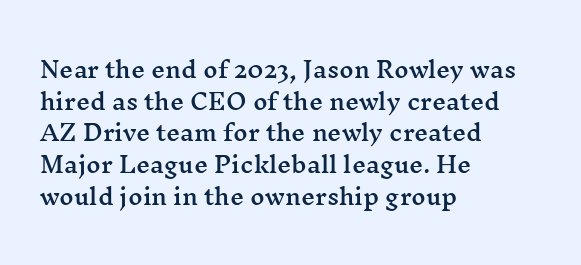
{"italic": "no", "underline": "no", "align": "left", "line_spacing": "normal", "line_spacing_ratio": 1.44, "letter_spacing": "normal", "letter_spacing_em": 0.0, "glyph_px": 22}
